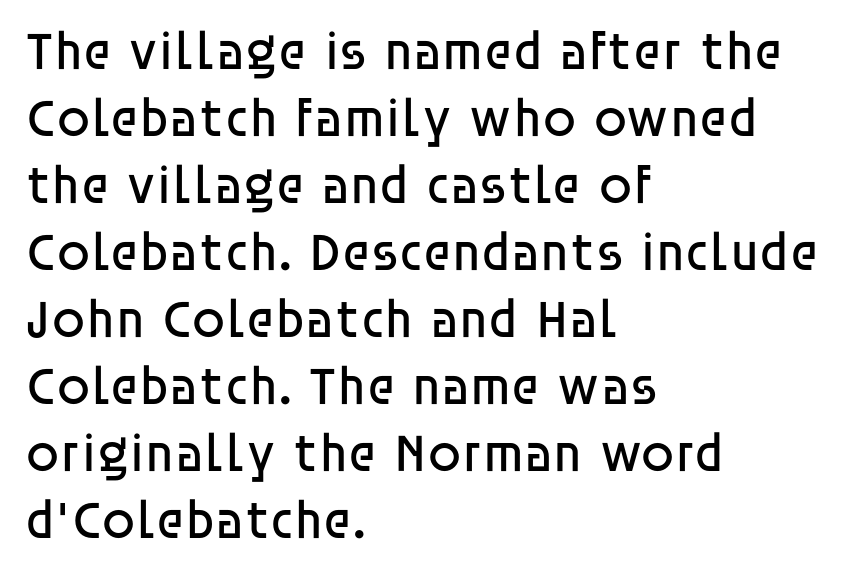
Q: Is the text bold? A: No.
Q: Is the text italic (slanted)? A: No, it is upright.
Q: Is the typeface a serif or a sans-serif typeface? A: Sans-serif.
Q: Is the text underlined? A: No.
Q: How is the paragraph aligned? A: Left-aligned.
Q: Is the spacing between letters normal or unusually wide? A: Normal.
Q: Width (condensed, normal, or wide)? A: Normal.
Q: Stroke contrast? A: Low.
Q: x-height? A: Large.
Q: Monospaced? A: No.
